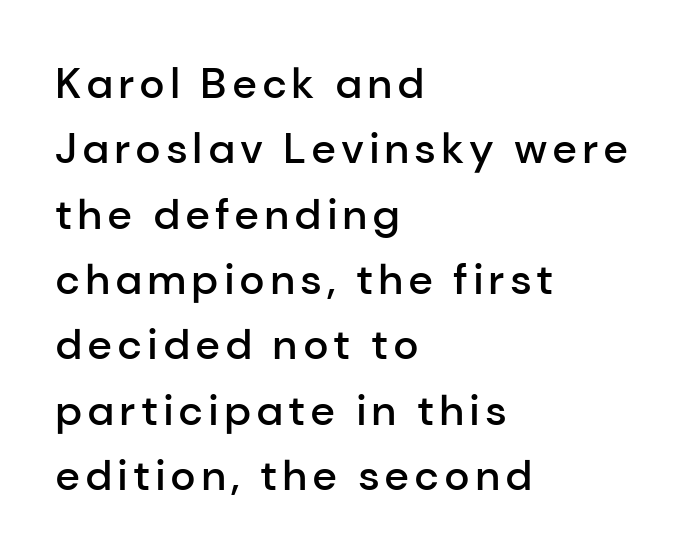
If you measured baseline to baseline, you'd find a middling distance. This sample uses a sans-serif face. Posture: upright roman. The letters are semibold — heavier than regular but short of a full bold.
